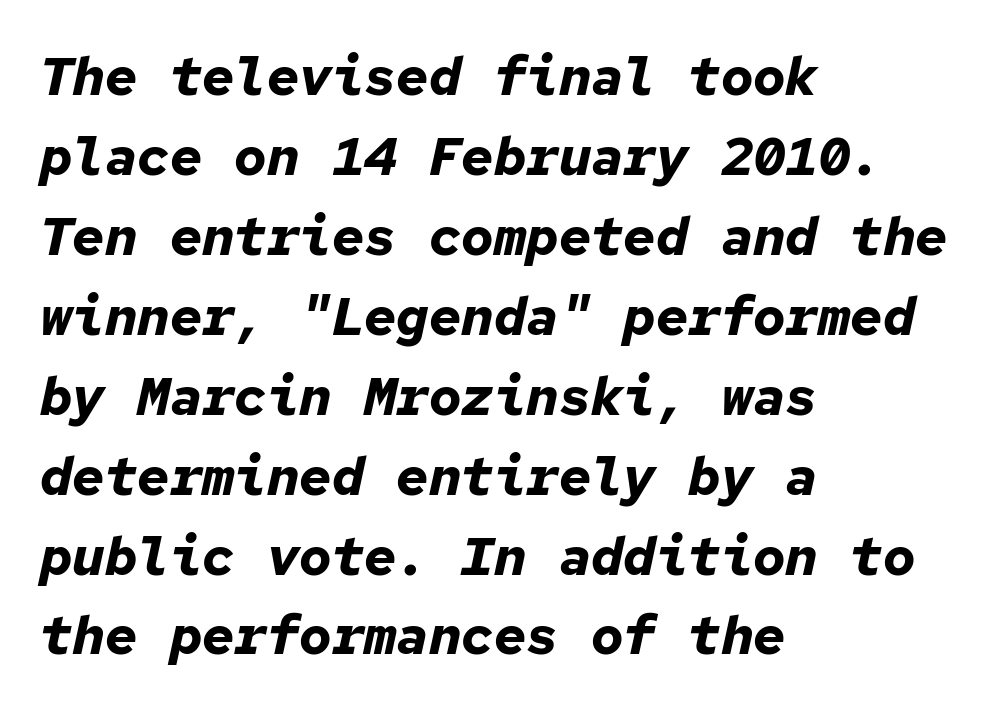
The image shows 54 px bold type, italic (leaning right), monospaced; set left-aligned, normal line spacing (1.48x), normal letter spacing, not underlined; low stroke contrast and a medium x-height.
